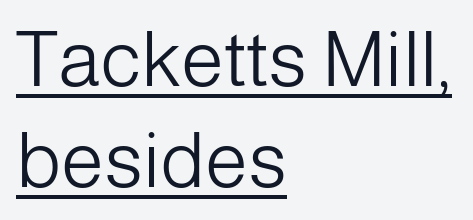
Tracking here is standard; glyphs follow each other at the usual distance. Is this a fixed-width face? No — the glyphs have proportional, varying widths. Every row of glyphs begins at an identical x-position on the left. The designer went with a sans here, leaving each stem footless.
